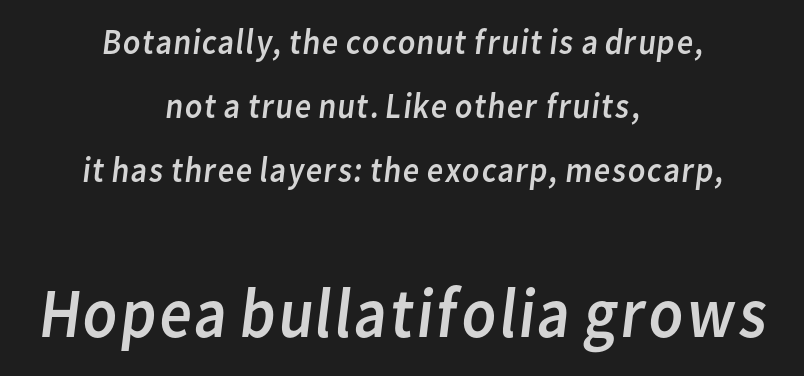
Q: Is the text bold? A: No.
Q: Is the typeface a serif or a sans-serif typeface? A: Sans-serif.
Q: Is the text underlined? A: No.
Q: How is the paragraph aligned? A: Centered.
Q: Is the spacing between letters normal or unusually wide? A: Normal.
Q: Which block of text is set in a larger size, the first (top) or the second (bottom)? A: The second (bottom) one.
Q: Width (condensed, normal, or wide)? A: Normal.
Q: Stroke contrast? A: Low.
Q: x-height? A: Medium.
Q: Monospaced? A: No.
